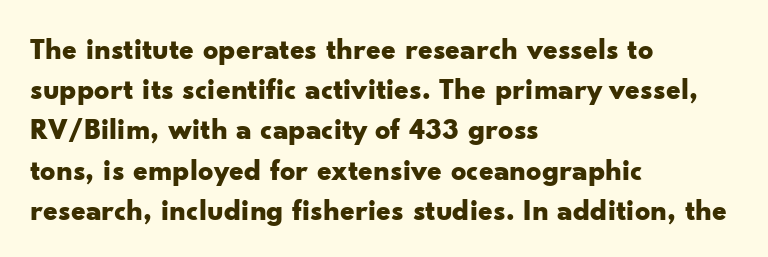
Q: Is the text bold? A: Yes.
Q: Is the text italic (slanted)? A: No, it is upright.
Q: Is the typeface a serif or a sans-serif typeface? A: Sans-serif.
Q: Is the text underlined? A: No.
Q: How is the paragraph aligned? A: Left-aligned.
Q: Is the spacing between letters normal or unusually wide? A: Normal.
Q: Is the spacing between lines tight, normal or loose? A: Normal.
Q: Width (condensed, normal, or wide)? A: Wide.
Q: Stroke contrast? A: Low.
Q: x-height? A: Small.
Q: Monospaced? A: No.
